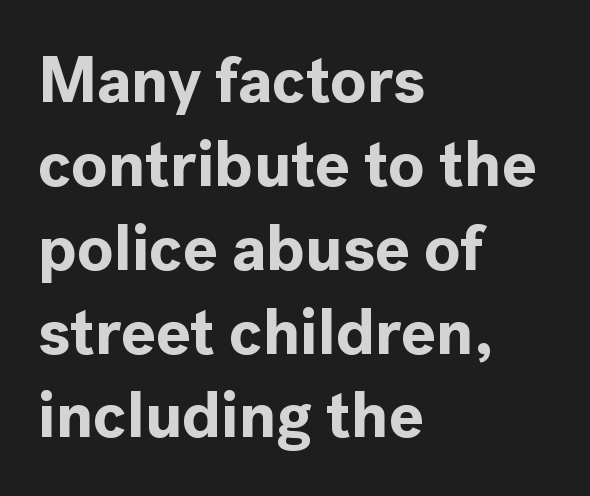
Q: Is the text bold? A: Yes.
Q: Is the text italic (slanted)? A: No, it is upright.
Q: Is the typeface a serif or a sans-serif typeface? A: Sans-serif.
Q: Is the text underlined? A: No.
Q: How is the paragraph aligned? A: Left-aligned.
Q: Is the spacing between letters normal or unusually wide? A: Normal.
Q: Is the spacing between lines tight, normal or loose? A: Normal.
Q: Width (condensed, normal, or wide)? A: Normal.
Q: x-height? A: Medium.
Q: Monospaced? A: No.
